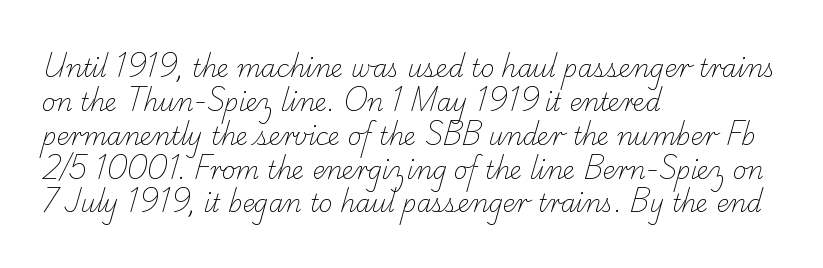
The image shows 24 px text type; set left-aligned, normal line spacing (1.41x), normal letter spacing, not underlined.
